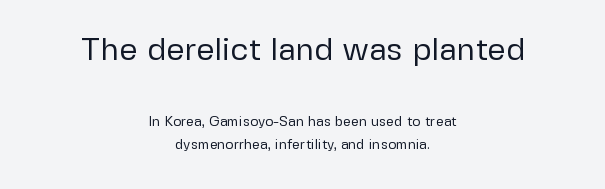
{"serif": "no", "italic": "no", "bold": "no", "weight": "regular", "width": "normal", "stroke_contrast": "low", "x_height": "medium", "monospaced": "no", "underline": "no", "align": "center", "line_spacing": "normal", "line_spacing_ratio": 1.67, "letter_spacing": "normal", "letter_spacing_em": 0.0, "larger_block": "first", "size_ratio": 2.29, "glyph_px": 32}
